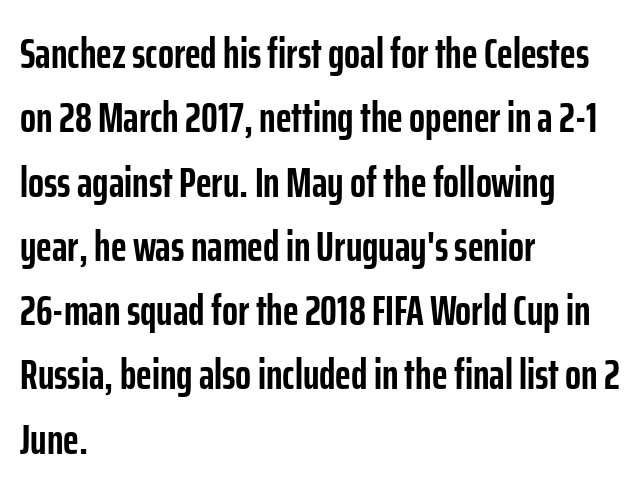
Q: Is the text bold? A: Yes.
Q: Is the text italic (slanted)? A: No, it is upright.
Q: Is the typeface a serif or a sans-serif typeface? A: Sans-serif.
Q: Is the text underlined? A: No.
Q: How is the paragraph aligned? A: Left-aligned.
Q: Is the spacing between letters normal or unusually wide? A: Normal.
Q: Is the spacing between lines tight, normal or loose? A: Normal.
Q: Width (condensed, normal, or wide)? A: Condensed.
Q: Stroke contrast? A: Low.
Q: x-height? A: Medium.
Q: Monospaced? A: No.
